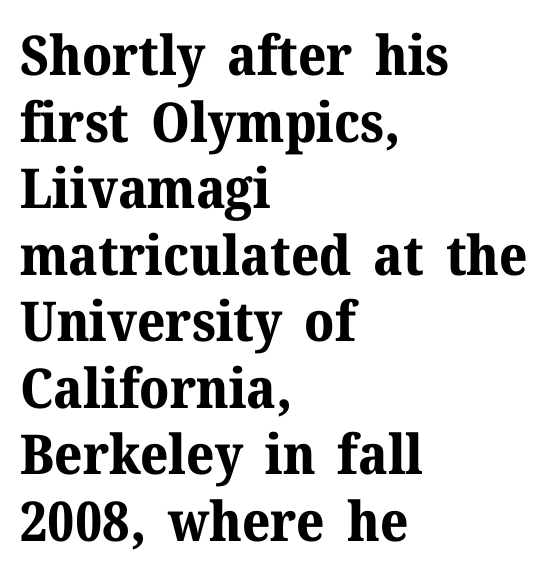
{"serif": "yes", "italic": "no", "bold": "yes", "weight": "bold", "width": "normal", "stroke_contrast": "medium", "x_height": "medium", "monospaced": "no", "underline": "no", "align": "left", "line_spacing_ratio": 1.21, "letter_spacing": "normal", "letter_spacing_em": 0.0, "glyph_px": 55}
